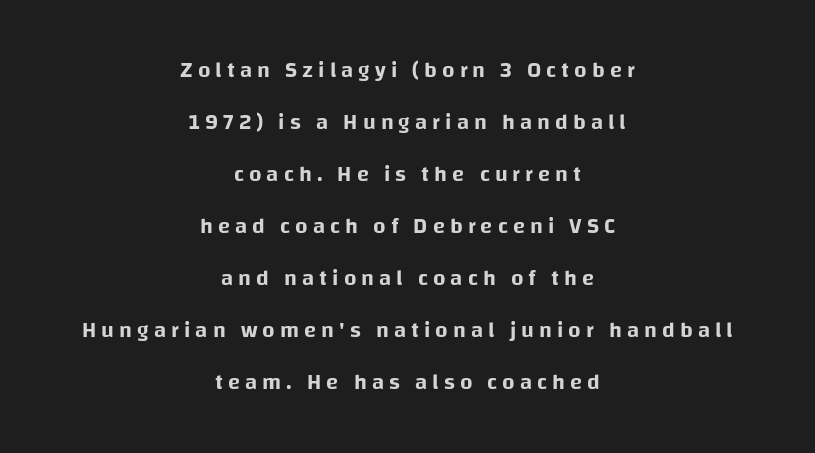
The image shows 22 px text type, upright; set centered, loose line spacing (2.36x), unusually wide letter spacing (+0.23 em), not underlined.
